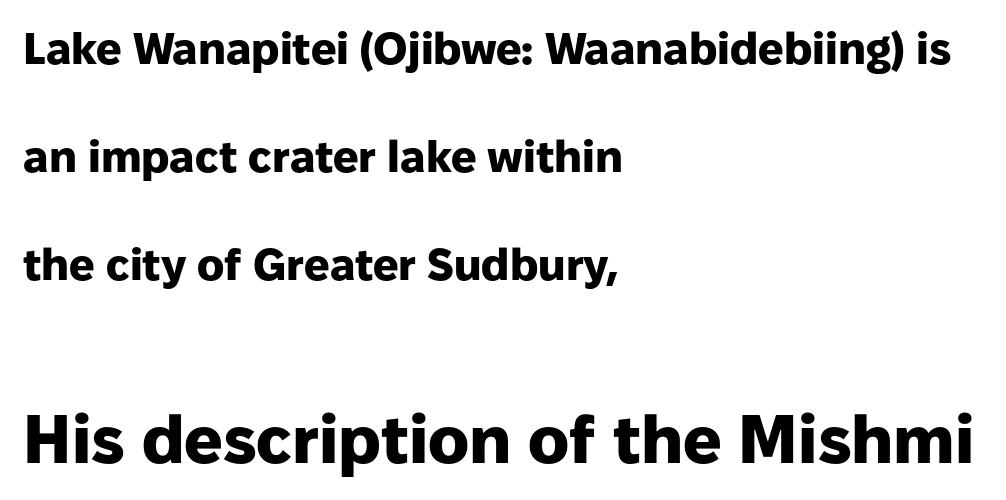
Strong, thick strokes mark this as bold type. The letters advance in unequal steps, a hallmark of proportional type. What kind of face is this? One without serifs — a sans. Between one letter and the next there's only the usual sliver of space.
